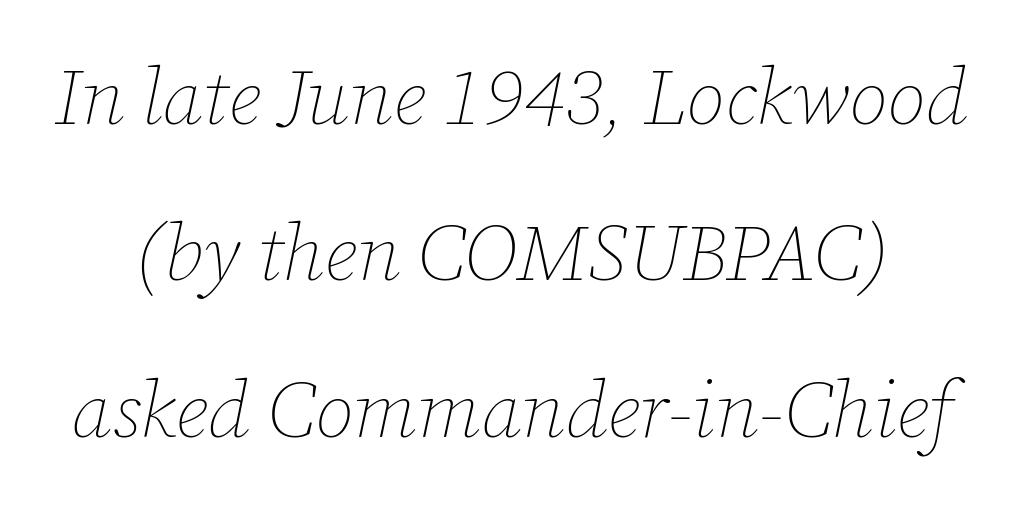
The image shows 79 px thin type, italic (leaning right); set loose line spacing (1.98x), normal letter spacing, not underlined; low stroke contrast and a medium x-height.
